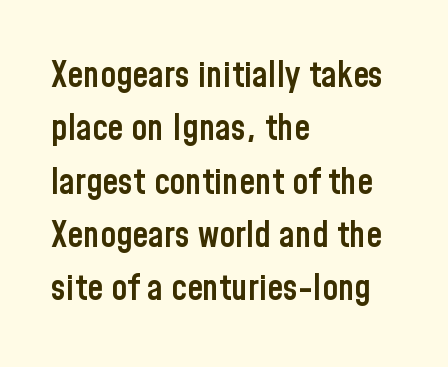
Weight check: semibold — heavier than regular, not quite bold. These lines are set flush left with a ragged right edge. Characters remain perfectly vertical along every line. There is no visible air inserted between adjacent glyphs. The designer went with a sans here, leaving each stem footless.
